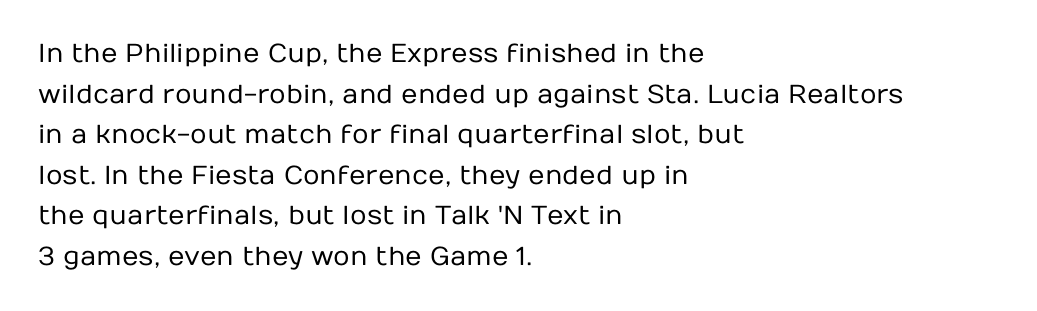
The image shows 26 px text type, upright; set left-aligned, normal line spacing (1.56x), normal letter spacing, not underlined.
